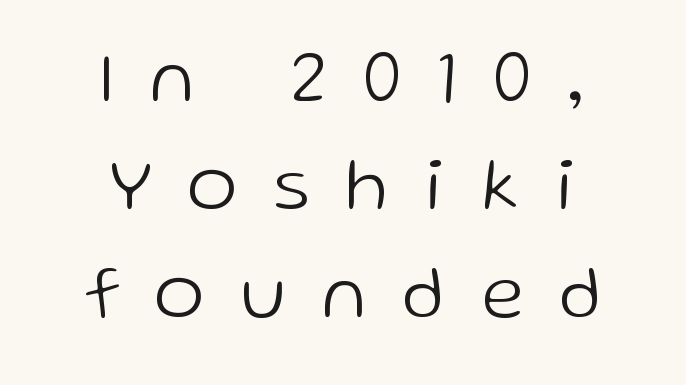
Regular leading. Weight: in the light-to-regular range. In terms of posture, this sample is upright. Here the designer chose a conventional face with non-uniform glyph widths.
